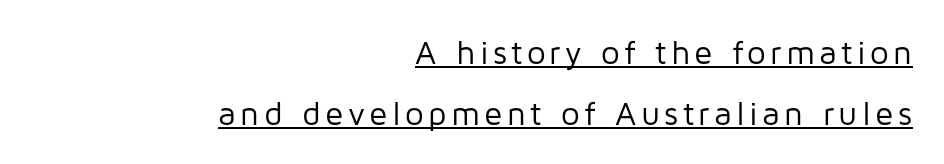
The image shows 33 px regular-weight sans-serif type, upright; set right-aligned, line spacing 1.84x, underlined; low stroke contrast and a medium x-height.
